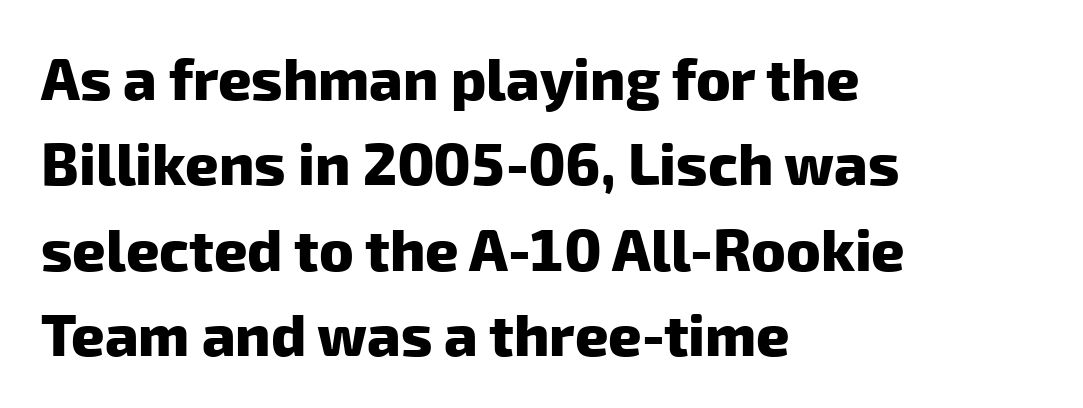
Q: Is the text bold? A: Yes.
Q: Is the typeface a serif or a sans-serif typeface? A: Sans-serif.
Q: Is the text underlined? A: No.
Q: How is the paragraph aligned? A: Left-aligned.
Q: Is the spacing between letters normal or unusually wide? A: Normal.
Q: Is the spacing between lines tight, normal or loose? A: Normal.
Q: Width (condensed, normal, or wide)? A: Normal.
Q: Stroke contrast? A: Low.
Q: x-height? A: Medium.
Q: Monospaced? A: No.
